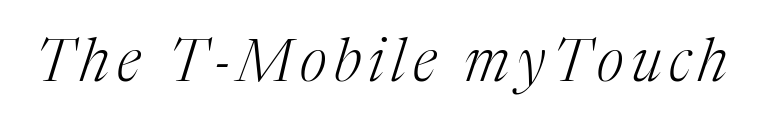
Q: Is the text bold? A: No.
Q: Is the text italic (slanted)? A: Yes, it leans right by about 17 degrees.
Q: Is the typeface a serif or a sans-serif typeface? A: Serif.
Q: Is the text underlined? A: No.
Q: Width (condensed, normal, or wide)? A: Normal.
Q: Stroke contrast? A: Medium.
Q: x-height? A: Medium.
Q: Monospaced? A: No.
